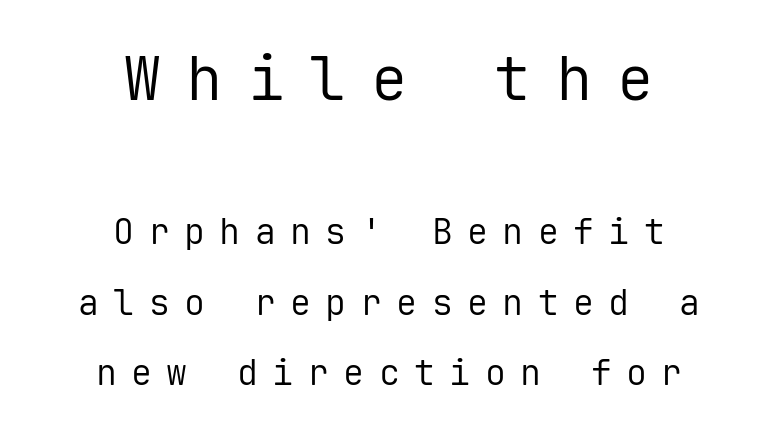
How would I describe the line gaps? Wide and relaxed. The face used here is monospaced, like something from a code editor. The horizontal fit of the characters is loose and conspicuously gappy. No chunkiness to these letters — they're not bold. Characters remain perfectly vertical along every line. The rag falls on both sides of this text block equally.
